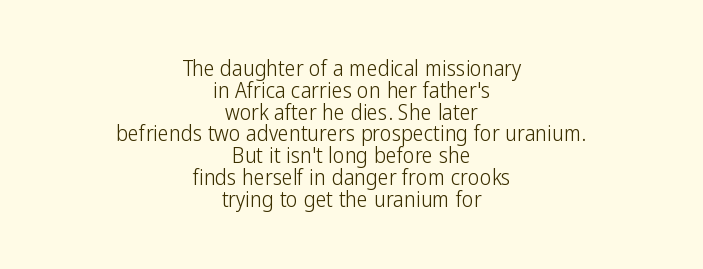
{"italic": "no", "bold": "no", "underline": "no", "align": "center", "line_spacing": "tight", "line_spacing_ratio": 0.99, "letter_spacing": "normal", "letter_spacing_em": 0.0, "glyph_px": 22}
